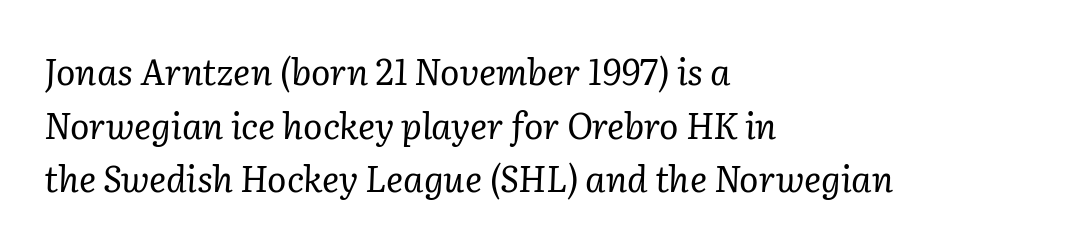
The image shows 36 px regular-weight serif type, italic (leaning right); set left-aligned, normal line spacing (1.49x), normal letter spacing, not underlined; low stroke contrast and a medium x-height.
